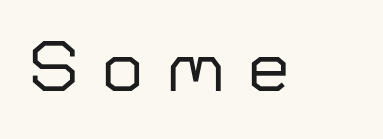
The image shows 71 px sans-serif type, upright; set unusually wide letter spacing (+0.36 em), not underlined; low stroke contrast and a medium x-height.
